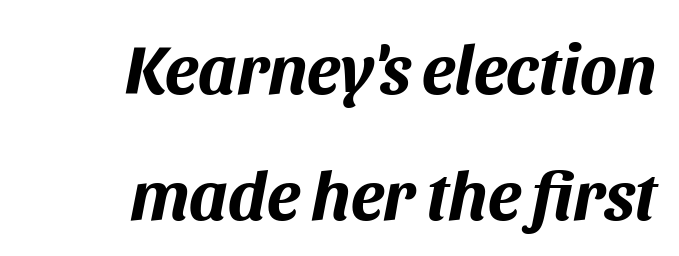
The image shows 69 px bold type, italic (leaning right); set right-aligned, line spacing 1.82x, normal letter spacing, not underlined; medium stroke contrast and a large x-height.
